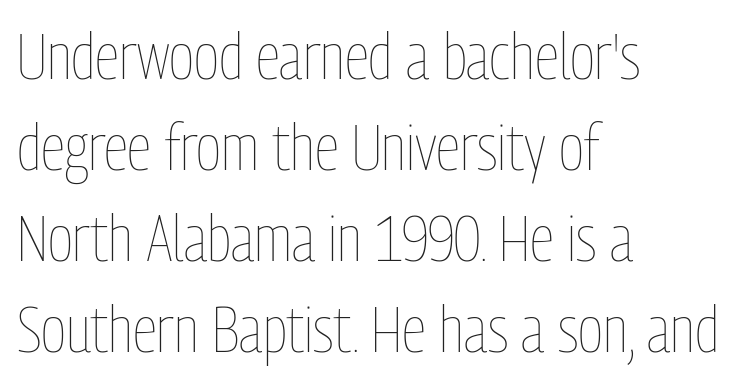
The image shows 64 px thin, condensed type, upright; set left-aligned, normal line spacing (1.42x), normal letter spacing, not underlined; low stroke contrast and a medium x-height.
